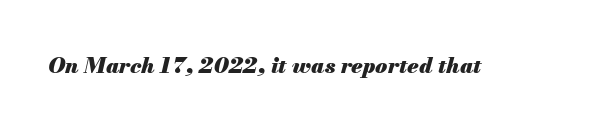
Characters follow at the spacing the type designer built in. The space beneath each line is pristine and unruled. These lines carry a lot of weight — the face is fully bold. This is oblique type, the kind used for emphasis or titles.
